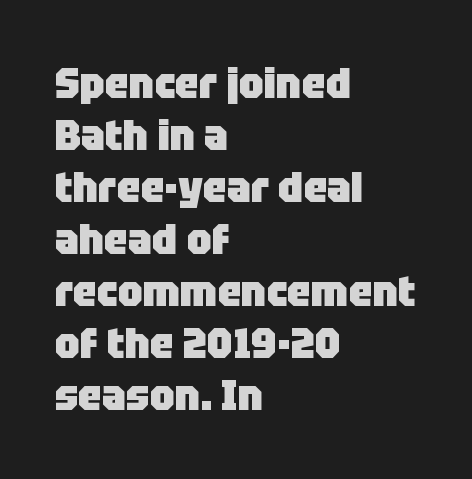
Note the varied advance widths — an 'i' is clearly narrower than an 'm'. This is sans-serif lettering, the kind often seen on screens and signage. Underlining? Definitely not there. This is heavy type, rendered in bold. Casual observation: everything's shoved over to the left. The font's upright variant was chosen for this text.
